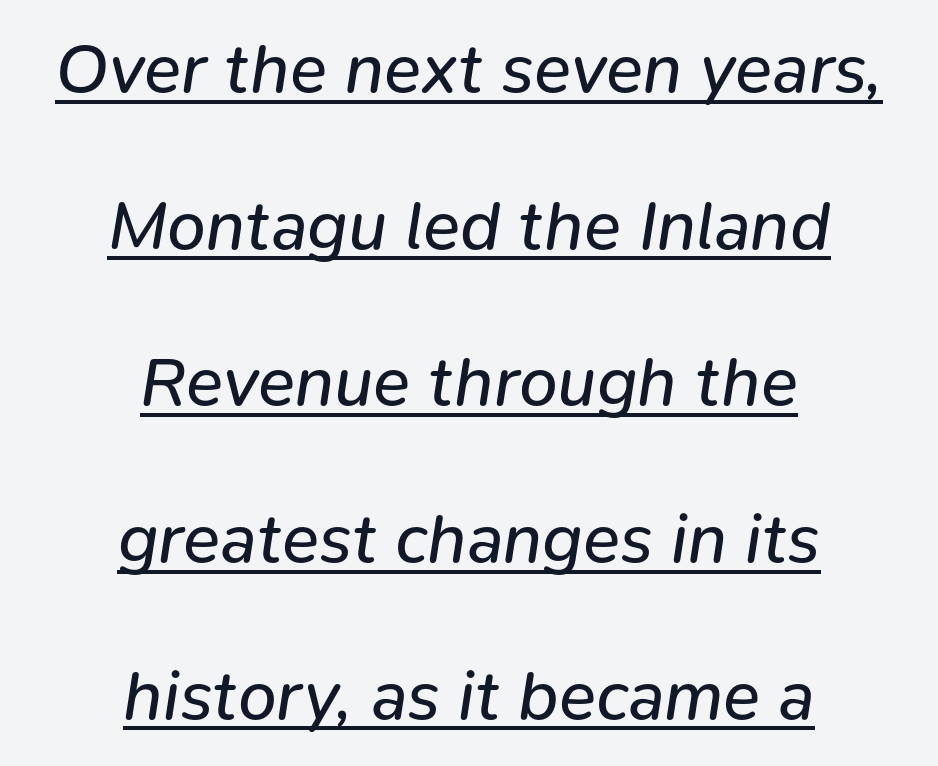
{"italic": "yes", "lean": "right", "slant_degrees": 9, "bold": "no", "weight": "regular", "width": "normal", "stroke_contrast": "low", "x_height": "medium", "monospaced": "no", "underline": "yes", "align": "center", "line_spacing": "loose", "line_spacing_ratio": 2.27, "letter_spacing": "normal", "letter_spacing_em": 0.0, "glyph_px": 69}
